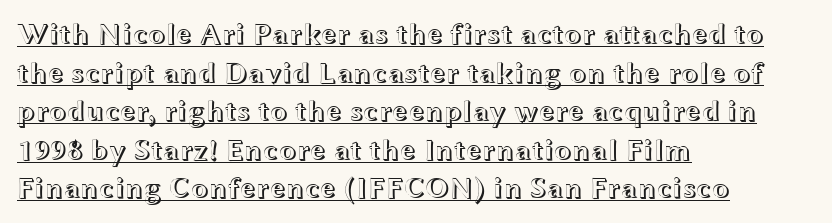
{"italic": "no", "width": "wide", "x_height": "medium", "monospaced": "no", "underline": "yes", "align": "left", "line_spacing": "normal", "line_spacing_ratio": 1.33, "letter_spacing": "normal", "letter_spacing_em": 0.0, "glyph_px": 29}
